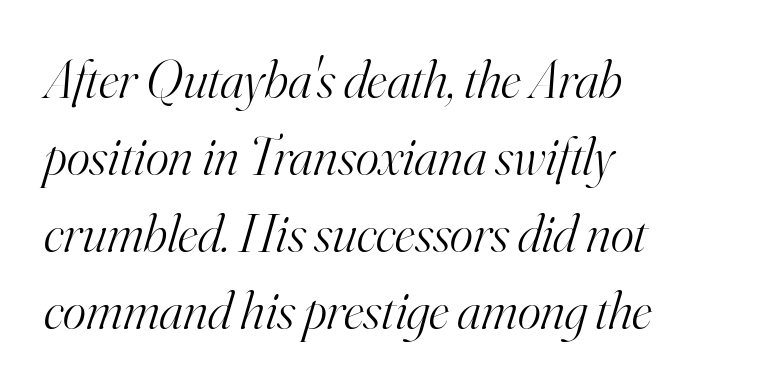
Q: Is the text bold? A: No.
Q: Is the text italic (slanted)? A: Yes, it leans right by about 16 degrees.
Q: Is the typeface a serif or a sans-serif typeface? A: Serif.
Q: Is the text underlined? A: No.
Q: How is the paragraph aligned? A: Left-aligned.
Q: Is the spacing between letters normal or unusually wide? A: Normal.
Q: Is the spacing between lines tight, normal or loose? A: Normal.
Q: Width (condensed, normal, or wide)? A: Normal.
Q: Stroke contrast? A: High.
Q: x-height? A: Small.
Q: Monospaced? A: No.
